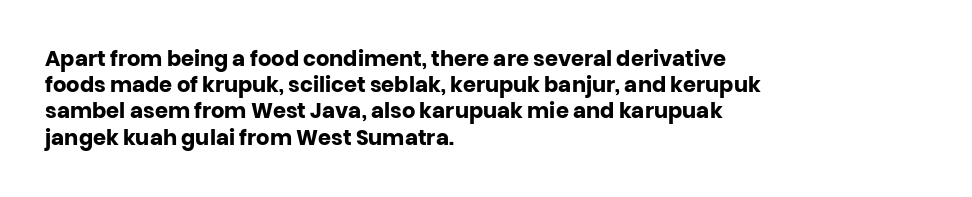
{"italic": "no", "bold": "yes", "underline": "no", "align": "left", "line_spacing": "normal", "line_spacing_ratio": 1.25, "letter_spacing": "normal", "letter_spacing_em": 0.0, "glyph_px": 21}
